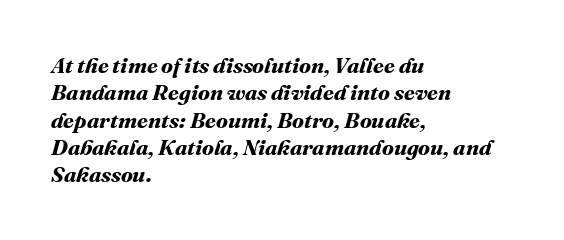
The image shows 22 px bold type; set left-aligned, line spacing 1.24x, normal letter spacing, not underlined.
